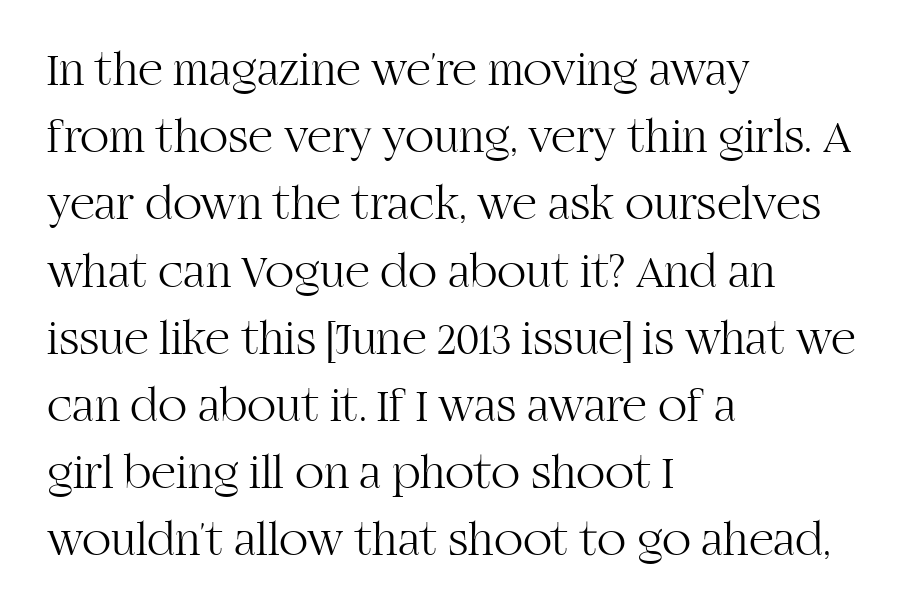
The text block is weighted toward the left margin, trailing off unevenly rightward. It's the straight-up-and-down kind of type. A quiet, ordinary-to-light weight characterises the typeface. Here the glyphs are tracked normally, forming tight word shapes. A typesetter would call this leading conventional body-copy spacing. The specimen omits any rule beneath the text block's lines.
